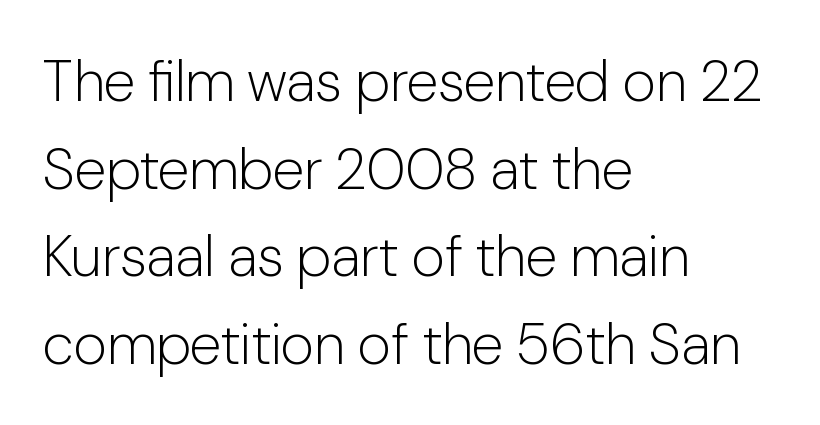
{"serif": "no", "italic": "no", "bold": "no", "weight": "light", "width": "normal", "stroke_contrast": "low", "x_height": "medium", "monospaced": "no", "underline": "no", "align": "left", "line_spacing": "normal", "line_spacing_ratio": 1.51, "letter_spacing": "normal", "letter_spacing_em": 0.0, "glyph_px": 58}
